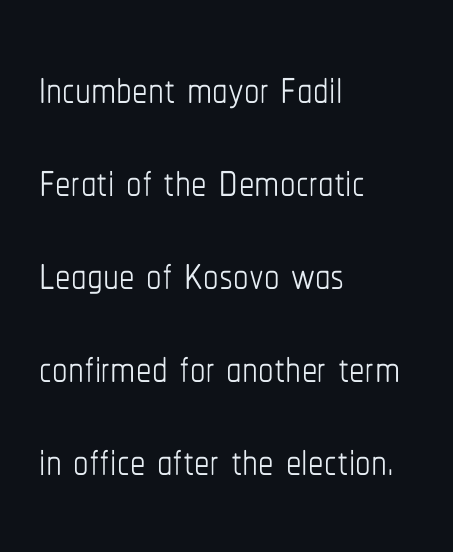
Q: Is the text bold? A: No.
Q: Is the text italic (slanted)? A: No, it is upright.
Q: Is the text underlined? A: No.
Q: How is the paragraph aligned? A: Left-aligned.
Q: Is the spacing between letters normal or unusually wide? A: Normal.
Q: Is the spacing between lines tight, normal or loose? A: Normal.
Q: Width (condensed, normal, or wide)? A: Condensed.
Q: Stroke contrast? A: Low.
Q: x-height? A: Medium.
Q: Monospaced? A: No.
